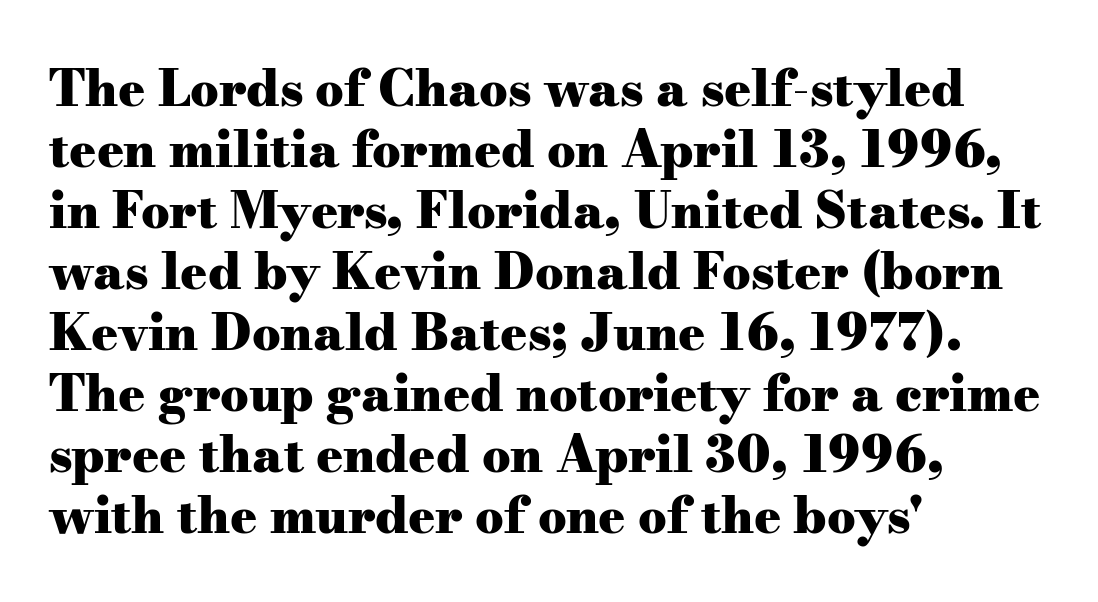
{"serif": "yes", "italic": "no", "bold": "yes", "weight": "heavy", "width": "wide", "stroke_contrast": "medium", "x_height": "small", "monospaced": "no", "underline": "no", "align": "left", "line_spacing_ratio": 1.22, "letter_spacing": "normal", "letter_spacing_em": 0.0, "glyph_px": 50}
